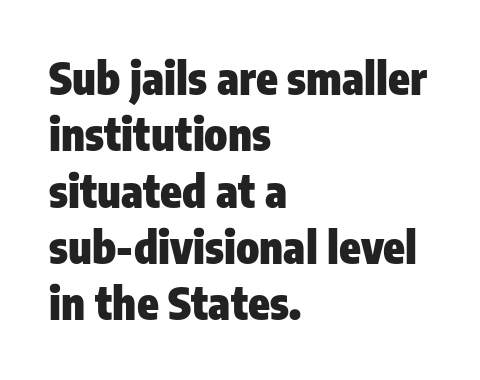
Does the lettering tilt? It doesn't — this is upright. Glance below the letters and you will spot only blank space. Tracking value appears to be zero — textbook default spacing. A typesetter would call this leading conventional body-copy spacing. The face used here is proportionally spaced, like ordinary book or web type. I'd describe the lettering as bold — thick and assertive.
